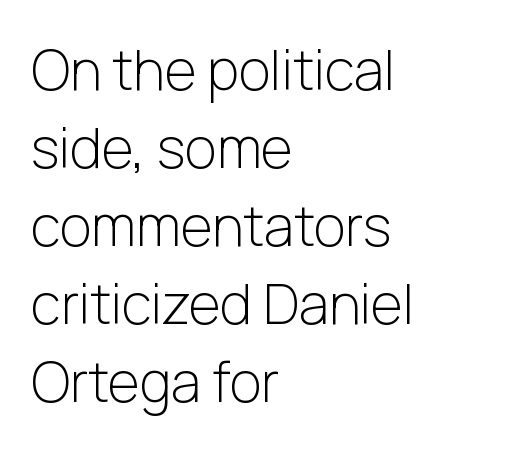
Q: Is the text bold? A: No.
Q: Is the text italic (slanted)? A: No, it is upright.
Q: Is the typeface a serif or a sans-serif typeface? A: Sans-serif.
Q: Is the text underlined? A: No.
Q: How is the paragraph aligned? A: Left-aligned.
Q: Is the spacing between letters normal or unusually wide? A: Normal.
Q: Is the spacing between lines tight, normal or loose? A: Normal.
Q: Width (condensed, normal, or wide)? A: Normal.
Q: Stroke contrast? A: Low.
Q: x-height? A: Medium.
Q: Monospaced? A: No.
